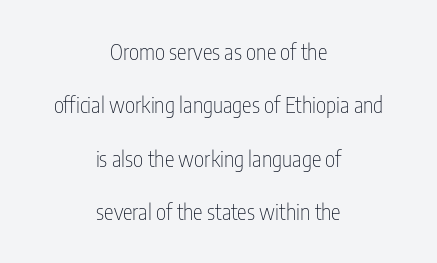
{"italic": "no", "bold": "no", "underline": "no", "align": "center", "line_spacing": "loose", "line_spacing_ratio": 2.43, "letter_spacing": "normal", "letter_spacing_em": 0.0, "glyph_px": 22}
